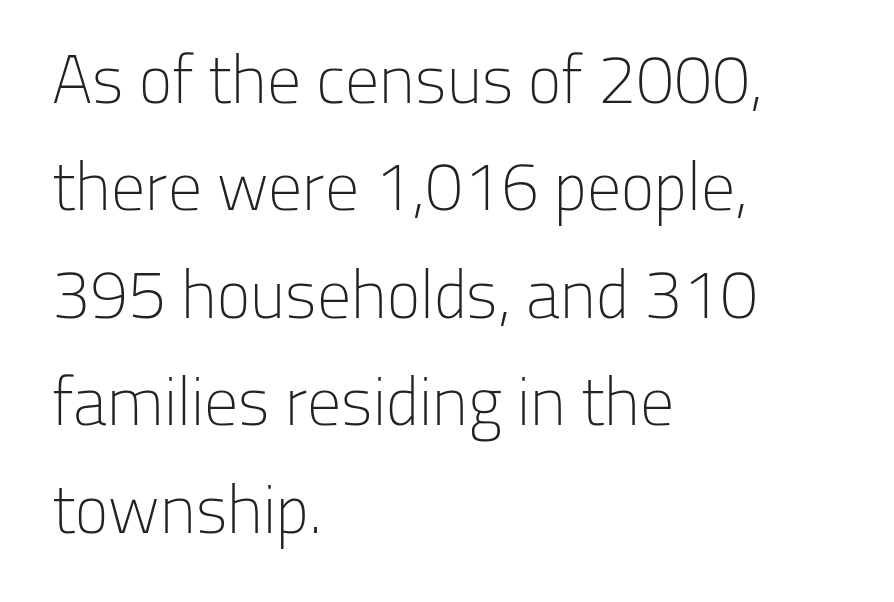
A student would call this left alignment; a typographer would say flush left, rag right. Tracking value appears to be zero — textbook default spacing. Letters rest on an invisible, unmarked baseline. Unbolded letterforms with no extra heft. The letters carry no serifs — their stems end cleanly without finishing strokes.
